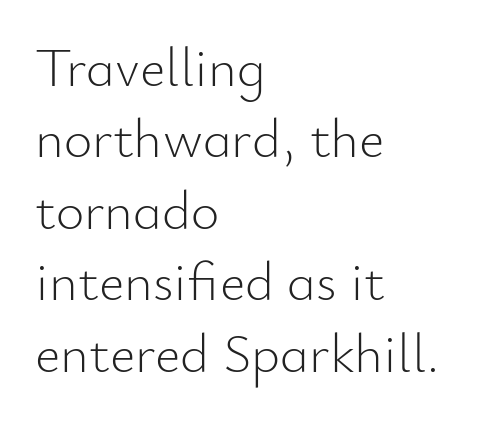
The image shows 55 px light sans-serif type, upright; set left-aligned, normal line spacing (1.3x), normal letter spacing, not underlined; low stroke contrast and a small x-height.
